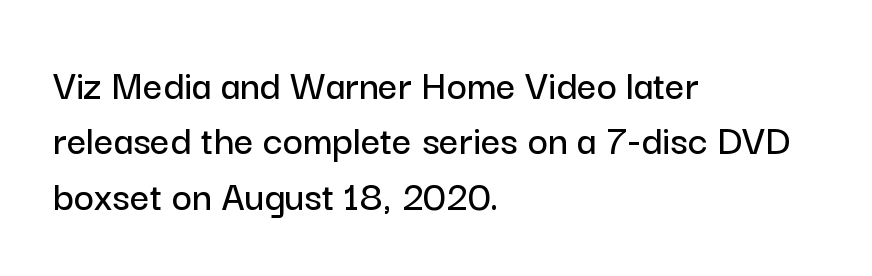
Q: Is the text italic (slanted)? A: No, it is upright.
Q: Is the typeface a serif or a sans-serif typeface? A: Sans-serif.
Q: Is the text underlined? A: No.
Q: How is the paragraph aligned? A: Left-aligned.
Q: Is the spacing between letters normal or unusually wide? A: Normal.
Q: Is the spacing between lines tight, normal or loose? A: Normal.
Q: Width (condensed, normal, or wide)? A: Normal.
Q: Stroke contrast? A: Low.
Q: x-height? A: Medium.
Q: Monospaced? A: No.
